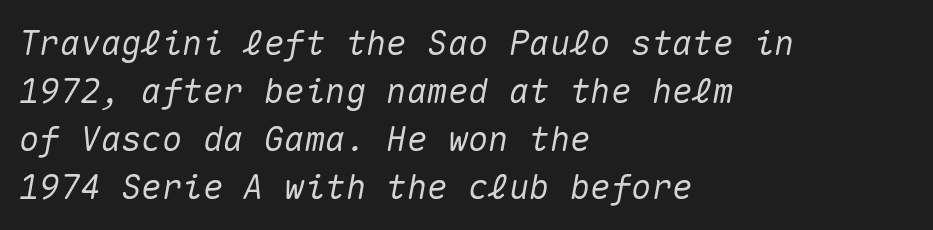
{"italic": "yes", "lean": "right", "slant_degrees": 10, "width": "normal", "stroke_contrast": "medium", "x_height": "medium", "monospaced": "yes", "underline": "no", "align": "left", "line_spacing": "normal", "line_spacing_ratio": 1.41, "letter_spacing": "normal", "letter_spacing_em": 0.0, "glyph_px": 34}
